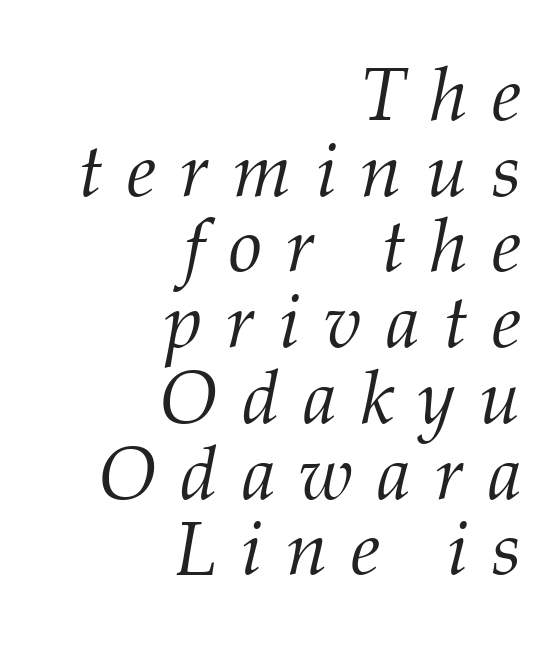
Q: Is the text bold? A: No.
Q: Is the text italic (slanted)? A: Yes, it leans right by about 12 degrees.
Q: Is the typeface a serif or a sans-serif typeface? A: Serif.
Q: Is the text underlined? A: No.
Q: How is the paragraph aligned? A: Right-aligned.
Q: Is the spacing between letters normal or unusually wide? A: Unusually wide.
Q: Is the spacing between lines tight, normal or loose? A: Tight.
Q: Width (condensed, normal, or wide)? A: Normal.
Q: Stroke contrast? A: Medium.
Q: x-height? A: Medium.
Q: Monospaced? A: No.
